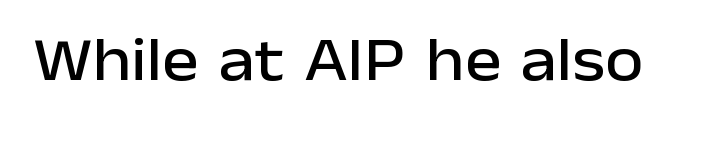
The image shows 62 px sans-serif type, upright; set normal letter spacing, not underlined; low stroke contrast and a medium x-height.
